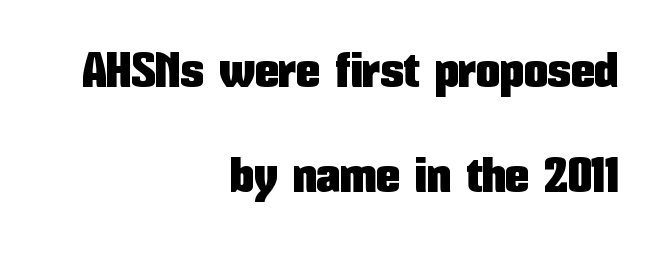
The image shows 48 px condensed sans-serif type, upright; set right-aligned, loose line spacing (2.19x), normal letter spacing, not underlined; low stroke contrast and a medium x-height.
